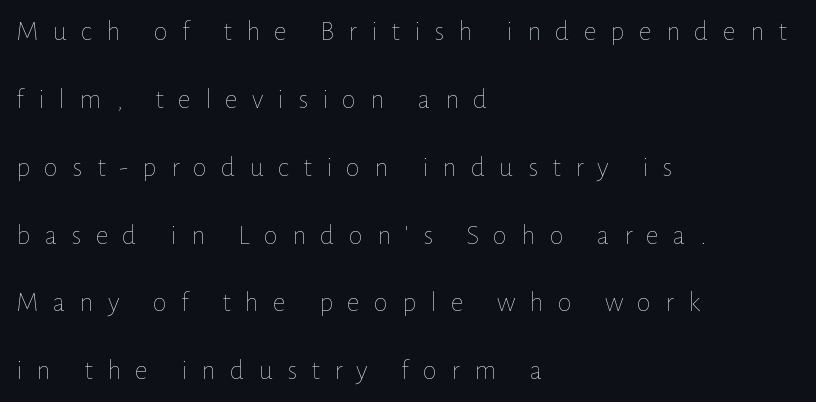
The image shows 29 px thin type, upright; set left-aligned, loose line spacing (2.34x), unusually wide letter spacing (+0.48 em), not underlined; low stroke contrast and a medium x-height.
